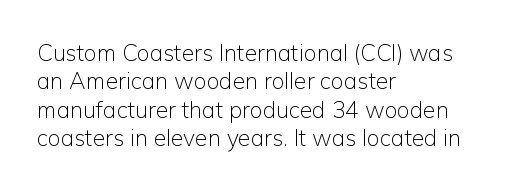
Q: Is the text bold? A: No.
Q: Is the text italic (slanted)? A: No, it is upright.
Q: Is the text underlined? A: No.
Q: How is the paragraph aligned? A: Left-aligned.
Q: Is the spacing between letters normal or unusually wide? A: Normal.
